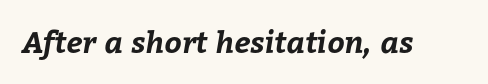
{"bold": "yes", "weight": "bold", "width": "normal", "stroke_contrast": "low", "x_height": "medium", "monospaced": "no", "underline": "no", "letter_spacing": "normal", "letter_spacing_em": 0.0, "glyph_px": 30}
